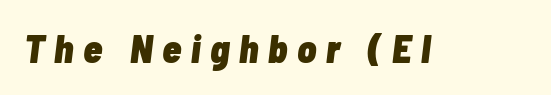
{"italic": "yes", "lean": "right", "slant_degrees": 7, "bold": "yes", "weight": "heavy", "width": "condensed", "stroke_contrast": "low", "x_height": "medium", "monospaced": "no", "underline": "no", "letter_spacing": "wide", "letter_spacing_em": 0.25, "glyph_px": 39}
